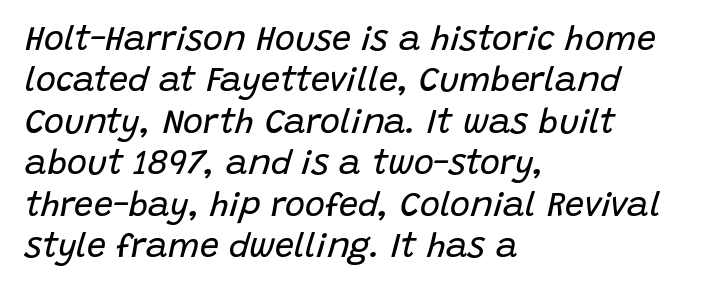
The image shows 34 px regular-weight type, italic (leaning right); set left-aligned, line spacing 1.22x, normal letter spacing, not underlined; low stroke contrast and a large x-height.
